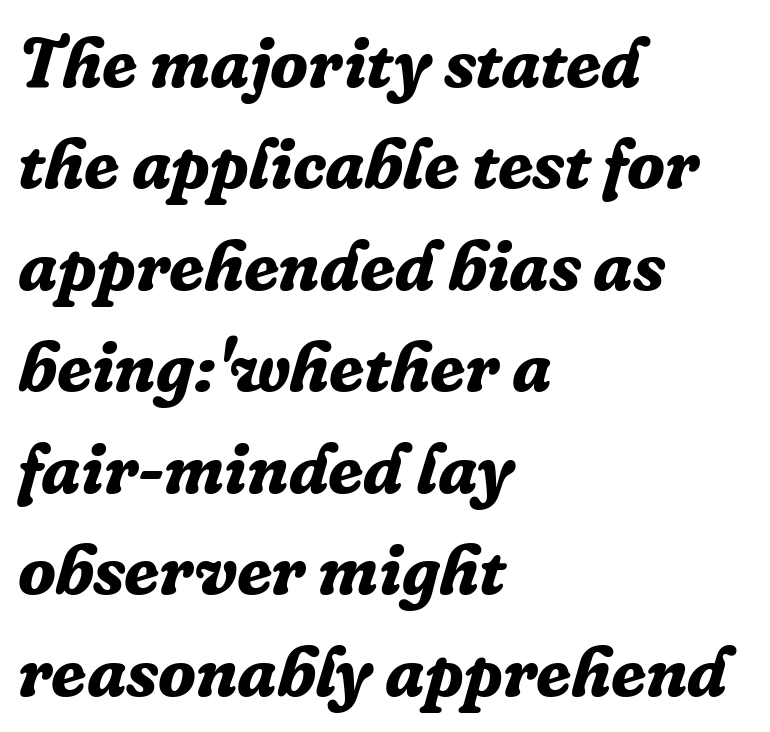
{"serif": "yes", "italic": "yes", "lean": "right", "slant_degrees": 16, "bold": "yes", "weight": "bold", "width": "normal", "stroke_contrast": "low", "x_height": "medium", "monospaced": "no", "underline": "no", "align": "left", "line_spacing": "normal", "line_spacing_ratio": 1.45, "letter_spacing": "normal", "letter_spacing_em": 0.0, "glyph_px": 70}
